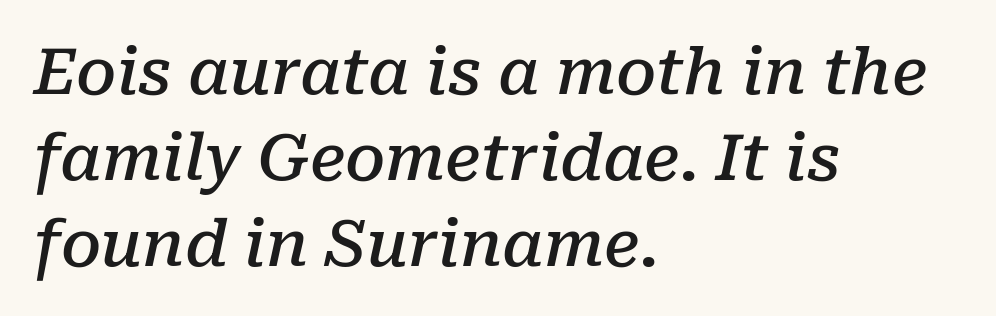
Q: Is the text bold? A: Semi-bold.
Q: Is the text italic (slanted)? A: Yes, it leans right by about 10 degrees.
Q: Is the typeface a serif or a sans-serif typeface? A: Serif.
Q: Is the text underlined? A: No.
Q: How is the paragraph aligned? A: Left-aligned.
Q: Is the spacing between letters normal or unusually wide? A: Normal.
Q: Is the spacing between lines tight, normal or loose? A: Normal.
Q: Width (condensed, normal, or wide)? A: Normal.
Q: Stroke contrast? A: Low.
Q: x-height? A: Medium.
Q: Monospaced? A: No.
